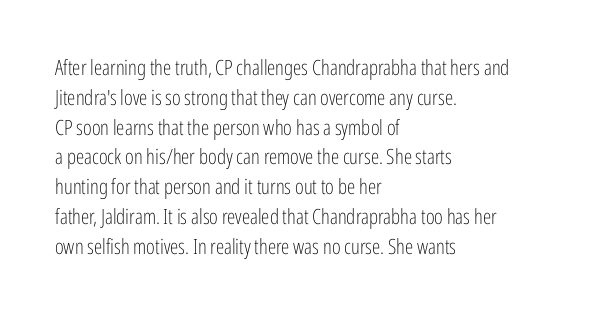
Q: Is the text bold? A: No.
Q: Is the text italic (slanted)? A: No, it is upright.
Q: Is the text underlined? A: No.
Q: How is the paragraph aligned? A: Left-aligned.
Q: Is the spacing between letters normal or unusually wide? A: Normal.
Q: Is the spacing between lines tight, normal or loose? A: Normal.
